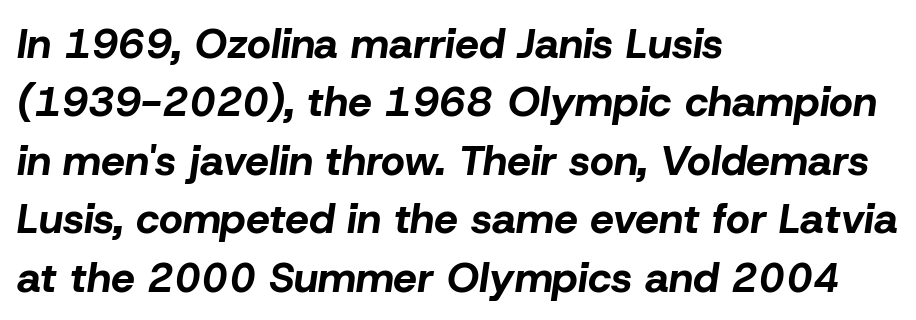
Q: Is the text bold? A: Yes.
Q: Is the text italic (slanted)? A: Yes, it leans right by about 8 degrees.
Q: Is the text underlined? A: No.
Q: How is the paragraph aligned? A: Left-aligned.
Q: Is the spacing between letters normal or unusually wide? A: Normal.
Q: Is the spacing between lines tight, normal or loose? A: Normal.
Q: Width (condensed, normal, or wide)? A: Normal.
Q: Stroke contrast? A: Low.
Q: x-height? A: Medium.
Q: Monospaced? A: No.
